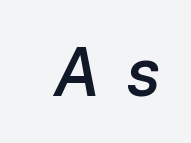
Display-style spreading of the glyphs; the letterfit is very open. You could not count columns in this text — the font is proportionally spaced. The words here are not underlined. The axis of the letterforms is tilted away from vertical. The sample has been set in demibold, a notch under bold.
